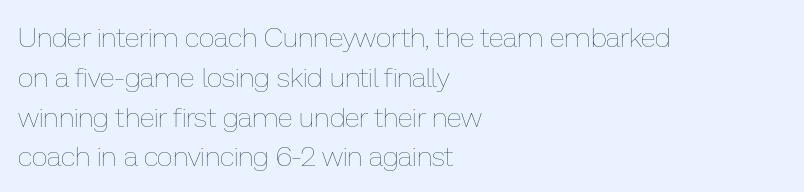
The image shows 28 px thin type, upright; set left-aligned, normal line spacing (1.42x), normal letter spacing, not underlined; low stroke contrast and a medium x-height.
